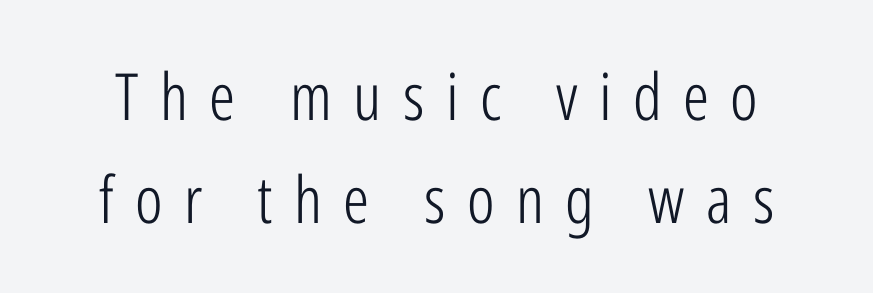
Q: Is the text bold? A: No.
Q: Is the text italic (slanted)? A: No, it is upright.
Q: Is the typeface a serif or a sans-serif typeface? A: Sans-serif.
Q: Is the text underlined? A: No.
Q: Is the spacing between letters normal or unusually wide? A: Unusually wide.
Q: Is the spacing between lines tight, normal or loose? A: Normal.
Q: Width (condensed, normal, or wide)? A: Condensed.
Q: Stroke contrast? A: Low.
Q: x-height? A: Medium.
Q: Monospaced? A: No.
